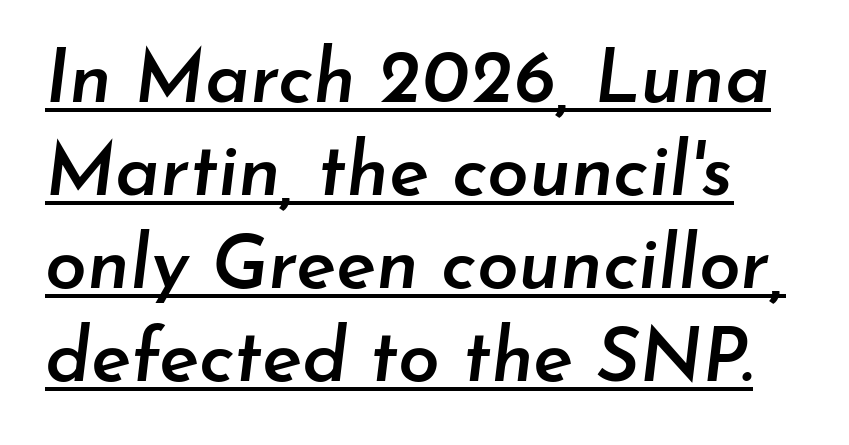
{"italic": "yes", "lean": "right", "slant_degrees": 7, "bold": "semi", "weight": "semibold", "width": "normal", "stroke_contrast": "low", "x_height": "small", "monospaced": "no", "underline": "yes", "line_spacing_ratio": 1.24, "letter_spacing": "normal", "letter_spacing_em": 0.0, "glyph_px": 75}
